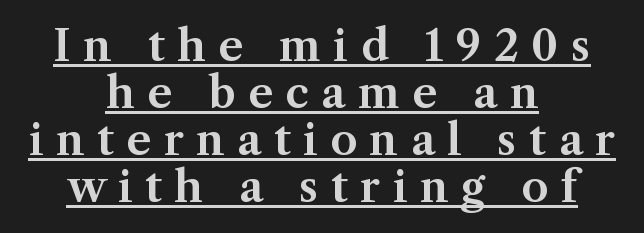
The image shows 43 px serif type, upright; set centered, tight line spacing (1.09x), unusually wide letter spacing (+0.29 em), underlined; medium stroke contrast and a medium x-height.
